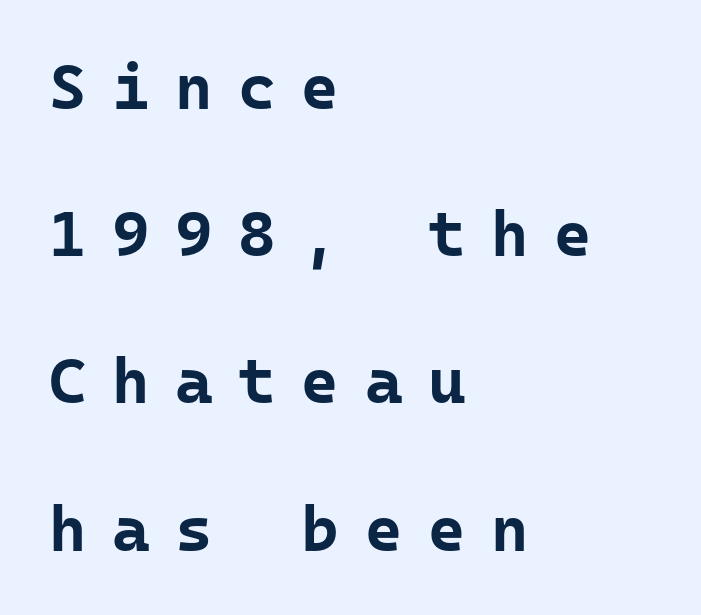
The image shows 64 px bold sans-serif type, upright, monospaced; set left-aligned, loose line spacing (2.3x), unusually wide letter spacing (+0.4 em), not underlined; low stroke contrast and a medium x-height.
